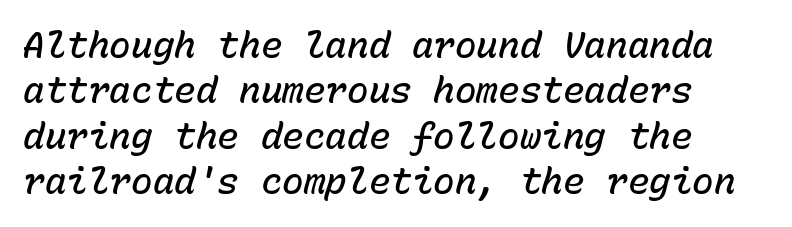
{"italic": "yes", "lean": "right", "slant_degrees": 15, "bold": "semi", "weight": "semibold", "width": "normal", "stroke_contrast": "low", "x_height": "medium", "monospaced": "yes", "underline": "no", "align": "left", "line_spacing": "normal", "line_spacing_ratio": 1.26, "letter_spacing": "normal", "letter_spacing_em": 0.0, "glyph_px": 36}
